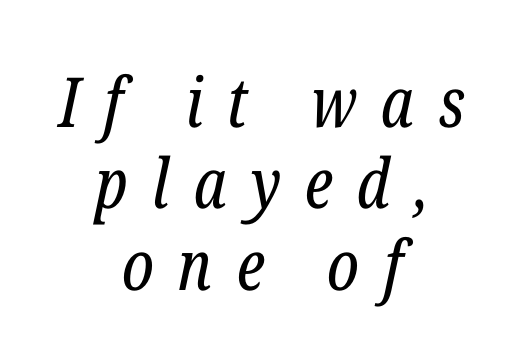
The image shows 69 px regular-weight, condensed serif type, italic (leaning right); set centered, line spacing 1.18x, unusually wide letter spacing (+0.35 em), not underlined; low stroke contrast and a medium x-height.
